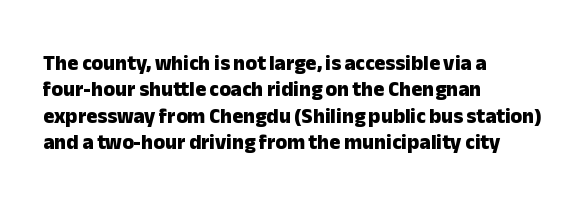
What weight is shown? A full bold with thick strokes. The lettering holds an erect, upright posture throughout. Plain, unruled lines of type. The rendering keeps characters at their native spacing. Leading: standard.
